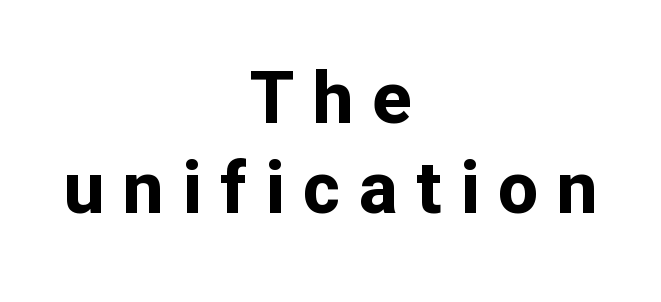
You could not count columns in this text — the font is proportionally spaced. One glance says typical: line gaps are just what's usual. Thick stems and heavy bowls — unmistakably bold. Every row of glyphs is offset so its center matches the block's center. Do the letters lean? They stand straight. Quick note: underline off.
